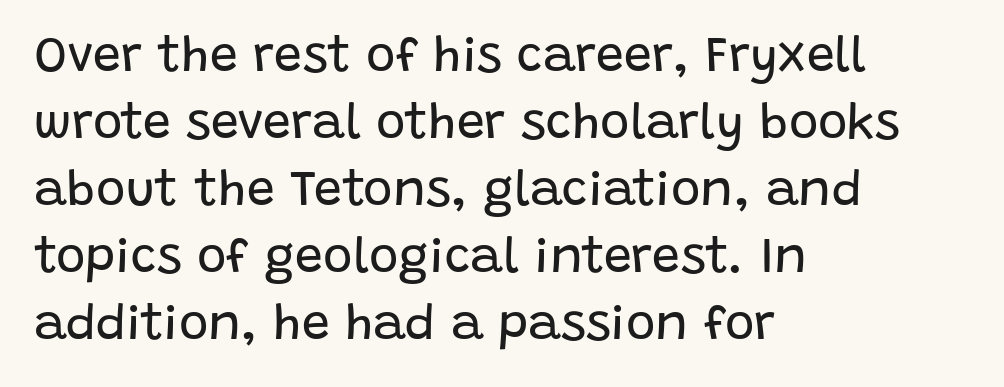
These lines are rendered in a variable-pitch font. A sans-serif font was chosen for this passage. The letters stand upright; this is a roman face. The characters are drawn with everyday or finer stroke widths. The typesetter chose a ragged-right arrangement here.
